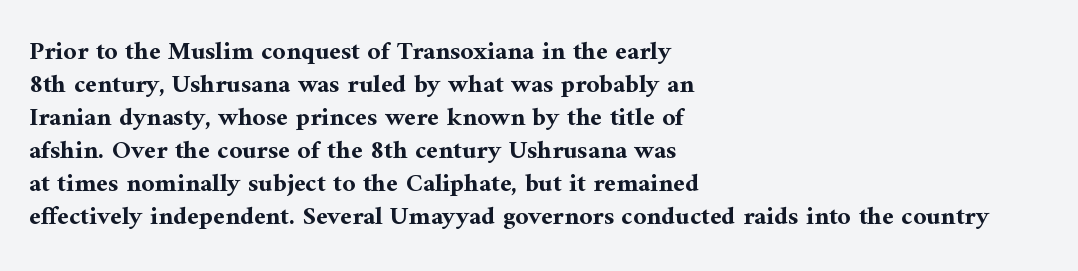
The image shows 26 px bold type, upright; set left-aligned, normal line spacing (1.27x), normal letter spacing, not underlined.
